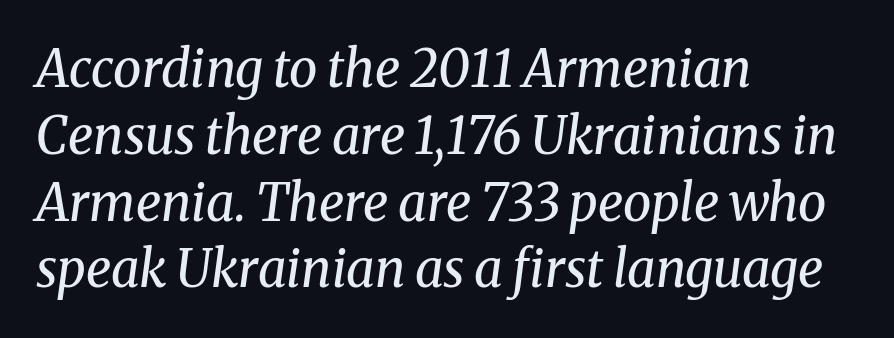
The image shows 51 px regular-weight serif type, italic (leaning right); set left-aligned, normal line spacing (1.31x), normal letter spacing, not underlined; medium stroke contrast and a medium x-height.
